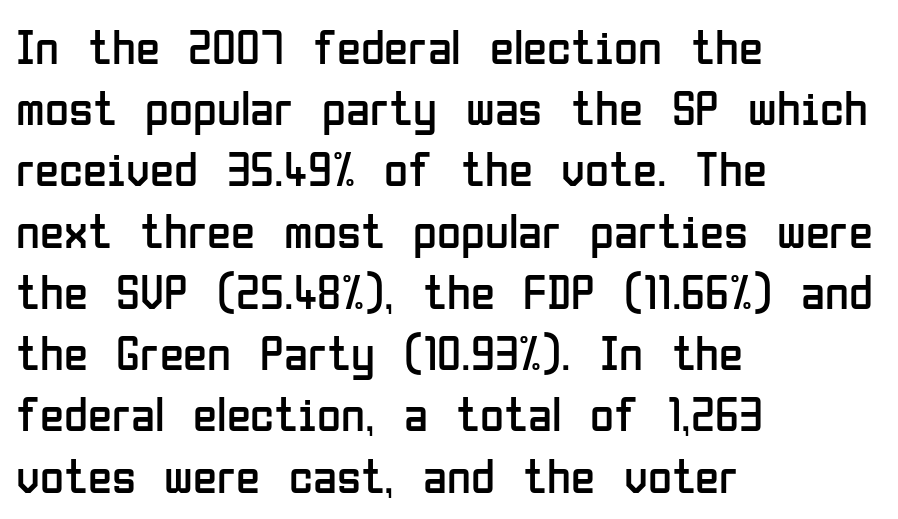
{"serif": "no", "italic": "no", "bold": "no", "weight": "regular", "width": "condensed", "stroke_contrast": "low", "x_height": "medium", "monospaced": "no", "underline": "no", "align": "left", "line_spacing": "normal", "line_spacing_ratio": 1.25, "letter_spacing": "normal", "letter_spacing_em": 0.0, "glyph_px": 49}
